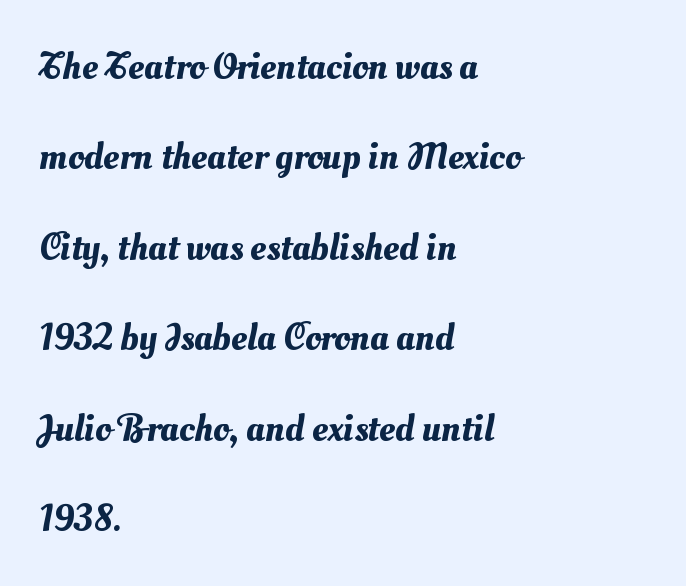
{"width": "normal", "stroke_contrast": "medium", "x_height": "small", "monospaced": "no", "underline": "no", "align": "left", "line_spacing": "loose", "line_spacing_ratio": 2.32, "letter_spacing": "normal", "letter_spacing_em": 0.0, "glyph_px": 39}
